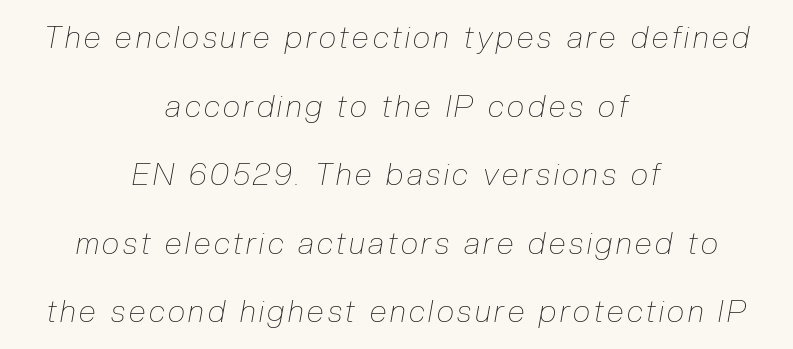
Do the characters align in a grid? No, the font is proportional. The weight would be labelled regular, book, light, or lighter still. Casual observation: everything's sitting right in the middle. This block would shrink considerably if given ordinary leading; it's expanded now. Tall strokes in this sample are angled rather than plumb. Nobody drew a line under any word here.
